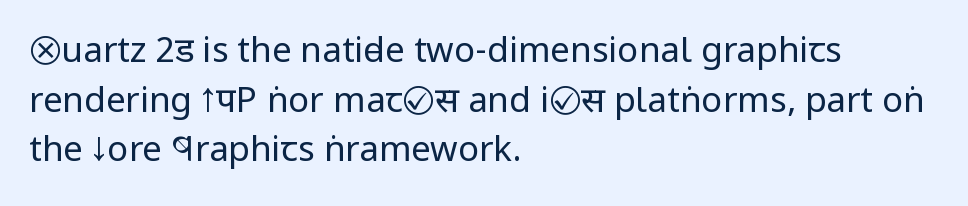
This rendering uses left alignment, leaving the right contour irregular. Each letter's strokes conclude bluntly, with no projecting serifs. Here the designer chose a conventional face with non-uniform glyph widths. The baseline area is clear. The weight tops out at a normal text grade. This block has exactly the height ordinary leading produces.
